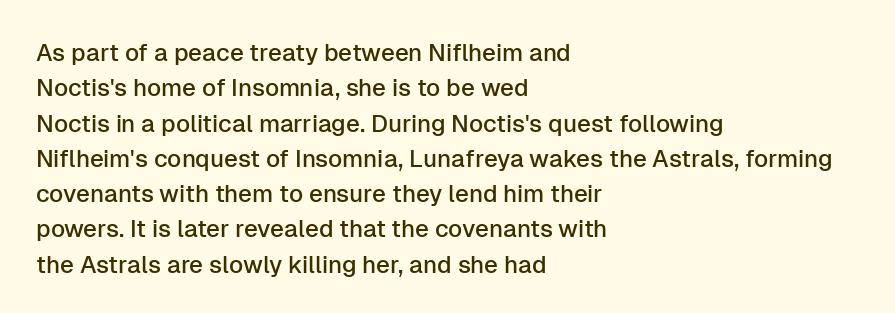
The passage shown stacks its lines at a standard gap. No extra tracking has been applied to these lines. Compared with a centered layout, this one pins lines to the left instead. The area under the type is left untouched. When letters stand straight like this, we call the style roman or upright.
